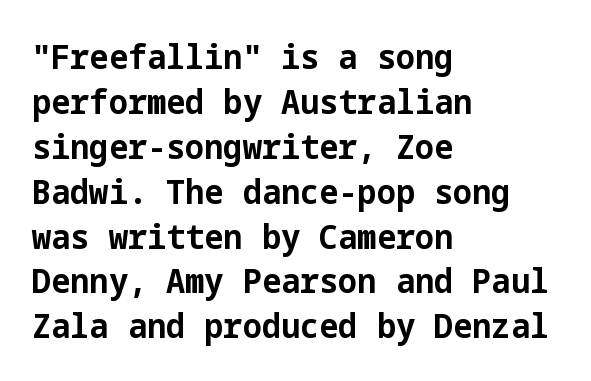
The area under the type is left untouched. Stroke thickness is high; the sample reads as a true bold. The type family on display is of the sans-serif kind. Tracking value appears to be zero — textbook default spacing.
